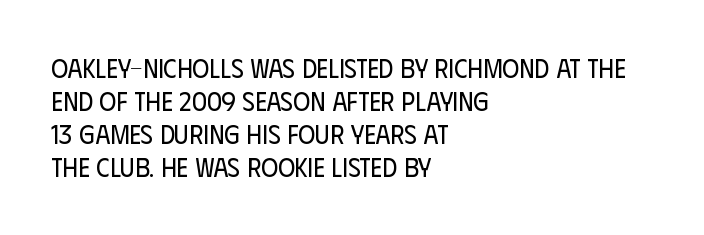
When letters stand straight like this, we call the style roman or upright. These lines sit exactly where default settings would place them. Students, note that the glyphs here touch the page at normal intervals. The passage shown is not bold in any degree. In CSS terms this would be text-align: left. Underlining? Definitely not there.
